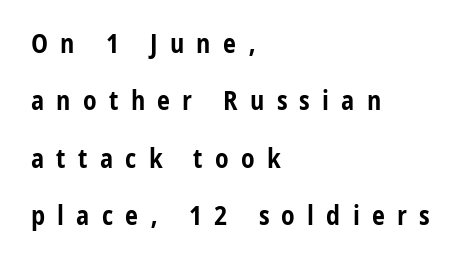
{"italic": "no", "bold": "yes", "underline": "no", "align": "left", "line_spacing": "loose", "line_spacing_ratio": 2.21, "letter_spacing": "wide", "letter_spacing_em": 0.47, "glyph_px": 26}
